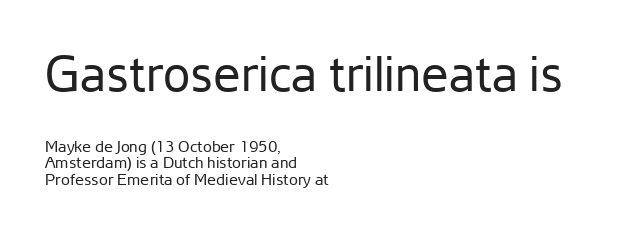
Stroke terminals: plain, sans-serif. These lines are rendered in a variable-pitch font. Compared with a centered layout, this one pins lines to the left instead. When letters stand straight like this, we call the style roman or upright. Any mark beneath the type? The region is blank. The rendering uses a small line-height, squeezing the rows.
